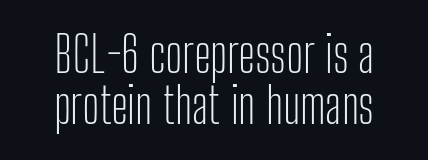
The image shows 49 px light, condensed sans-serif type, upright; set centered, tight line spacing (1.05x), normal letter spacing, not underlined; low stroke contrast and a medium x-height.
